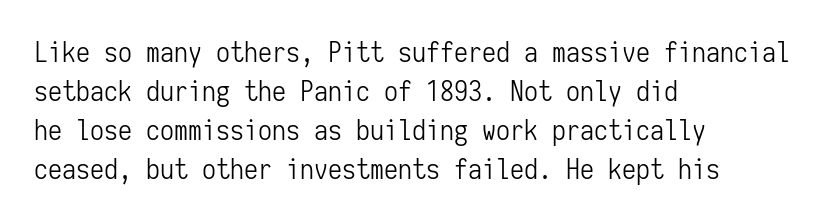
{"serif": "no", "italic": "no", "bold": "no", "weight": "light", "width": "condensed", "stroke_contrast": "low", "x_height": "medium", "monospaced": "yes", "underline": "no", "align": "left", "line_spacing": "normal", "line_spacing_ratio": 1.39, "letter_spacing": "normal", "letter_spacing_em": 0.0, "glyph_px": 28}
